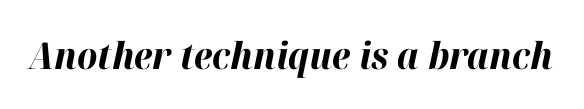
Q: Is the text bold? A: Yes.
Q: Is the text italic (slanted)? A: Yes, it leans right by about 12 degrees.
Q: Is the text underlined? A: No.
Q: Is the spacing between letters normal or unusually wide? A: Normal.
Q: Width (condensed, normal, or wide)? A: Normal.
Q: Stroke contrast? A: High.
Q: x-height? A: Medium.
Q: Monospaced? A: No.
